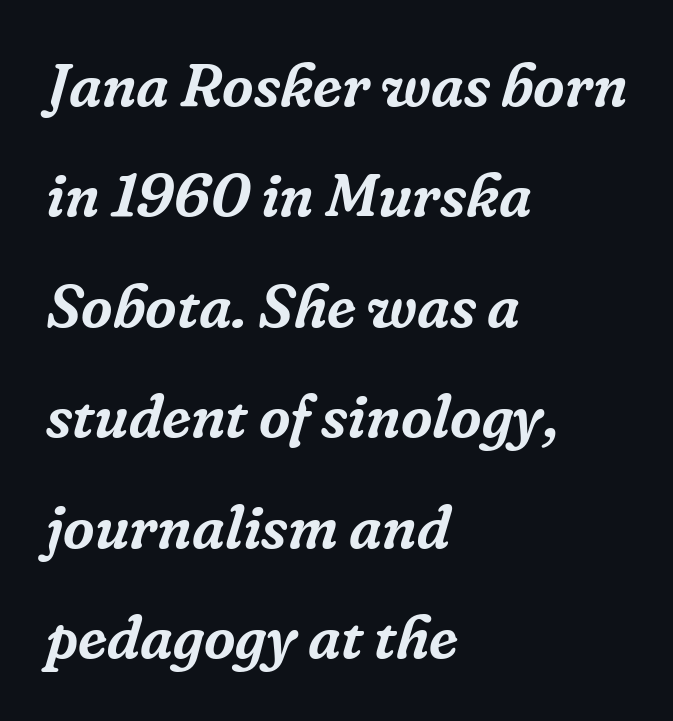
Here the designer chose a conventional face with non-uniform glyph widths. Yep, that's italic — everything's leaning. The typeface chosen for these lines features serifs. A typesetter would call this zero additional tracking.
